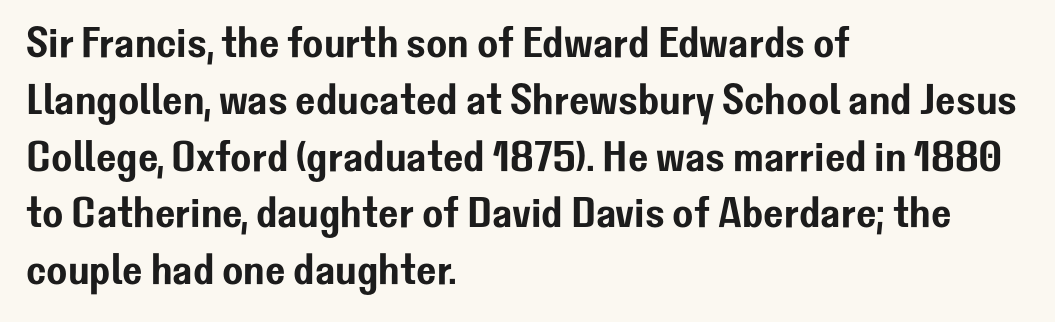
The image shows 43 px sans-serif type, upright; set left-aligned, normal line spacing (1.32x), normal letter spacing, not underlined; low stroke contrast and a medium x-height.
